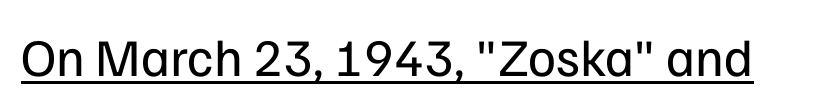
The font family rendered here belongs to the sans-serif group. The passage shown is not bold in any degree. The rendered words wear a rule along their underside. Here the glyphs are tracked normally, forming tight word shapes. Tall strokes in this sample are plumb rather than angled.
